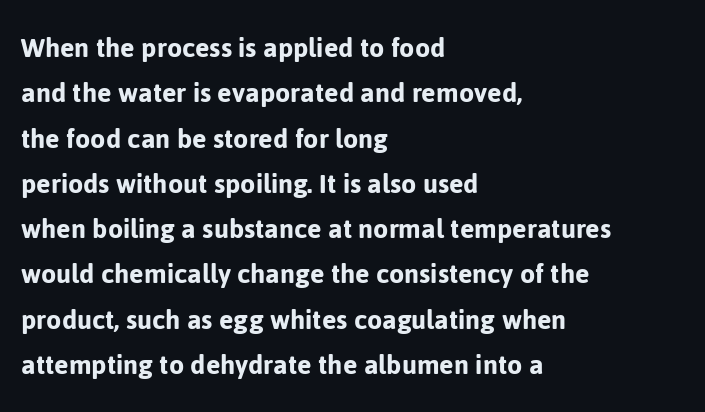
Classification — sans serif. In CSS terms this would be text-align: left. Nothing unusual about the tracking: characters are spaced as the font intends. Summary of vertical rhythm: regular, with standard interline spacing. The specimen omits any rule beneath the text block's lines. These lines were composed using upright roman letters.
